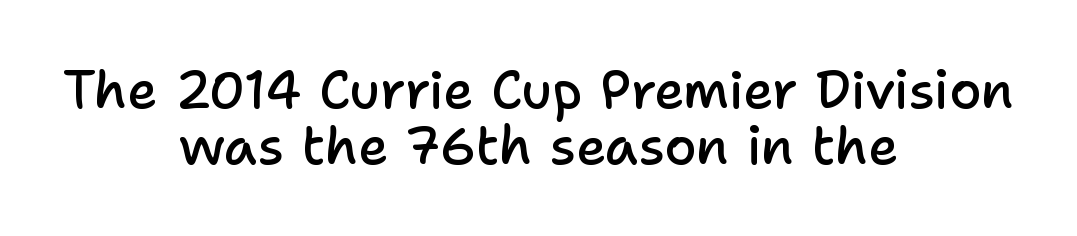
If you folded the block vertically in half, each line would mirror itself in length. The rendering shows plain stroke endings on the letterforms — a sans-serif design. Set as a demibold, roughly 600 on the weight scale. Tall strokes in this sample are plumb rather than angled. Caption: standard tracking, unaltered. Is this a fixed-width face? No — the glyphs have proportional, varying widths.
